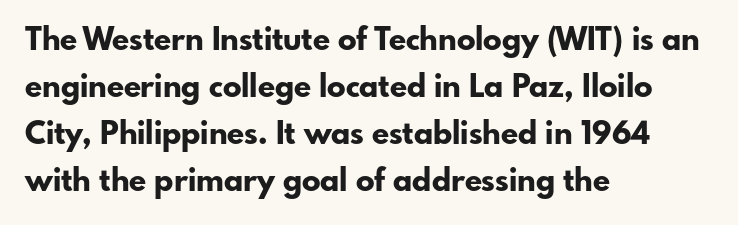
Quick note: interline space is typical. Letterform terminals end flat and unadorned throughout the passage. The strip under each line holds only bare page. Style check: upright.
